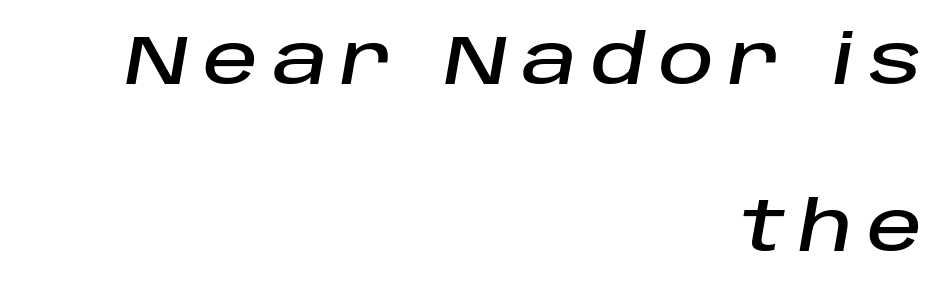
Q: Is the text italic (slanted)? A: Yes, it leans right by about 10 degrees.
Q: Is the text underlined? A: No.
Q: How is the paragraph aligned? A: Right-aligned.
Q: Is the spacing between letters normal or unusually wide? A: Unusually wide.
Q: Is the spacing between lines tight, normal or loose? A: Loose.
Q: Width (condensed, normal, or wide)? A: Normal.
Q: Stroke contrast? A: Low.
Q: x-height? A: Large.
Q: Monospaced? A: No.
